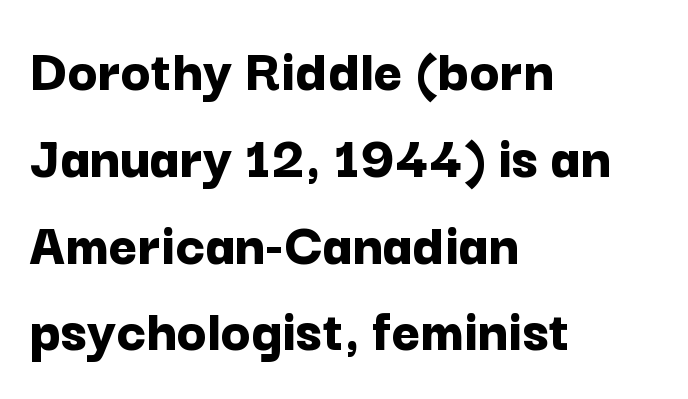
{"serif": "no", "italic": "no", "bold": "yes", "weight": "bold", "width": "normal", "stroke_contrast": "low", "x_height": "medium", "monospaced": "no", "underline": "no", "align": "left", "line_spacing": "normal", "line_spacing_ratio": 1.4, "letter_spacing": "normal", "letter_spacing_em": 0.0, "glyph_px": 62}
